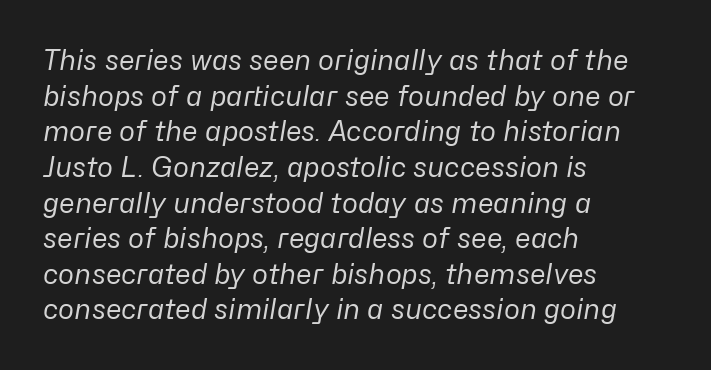
The image shows 27 px text type, italic (leaning right); set left-aligned, normal line spacing (1.32x), normal letter spacing, not underlined.
